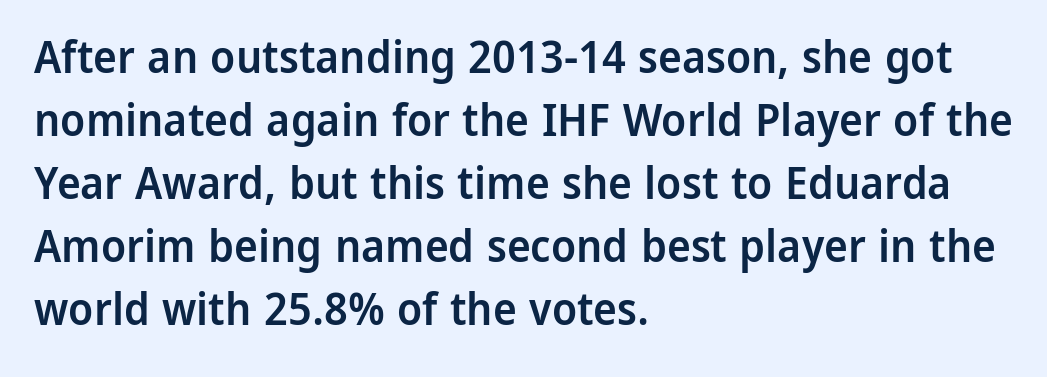
{"serif": "no", "italic": "no", "bold": "semi", "weight": "semibold", "width": "normal", "stroke_contrast": "low", "x_height": "medium", "monospaced": "no", "underline": "no", "align": "left", "line_spacing": "normal", "line_spacing_ratio": 1.4, "letter_spacing": "normal", "letter_spacing_em": 0.0, "glyph_px": 45}
